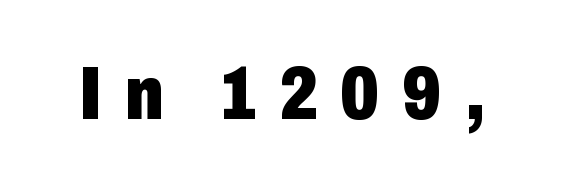
The image shows 76 px heavy, condensed sans-serif type, upright; set unusually wide letter spacing (+0.3 em), not underlined; low stroke contrast and a medium x-height.
